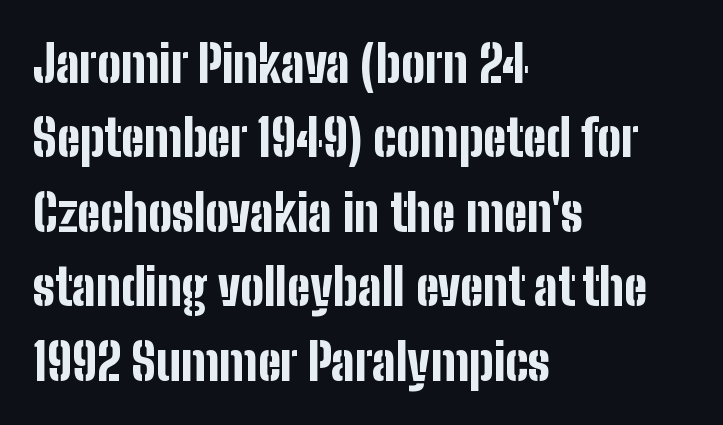
The image shows 50 px bold, condensed sans-serif type, upright; set left-aligned, normal line spacing (1.49x), normal letter spacing, not underlined; low stroke contrast and a medium x-height.
